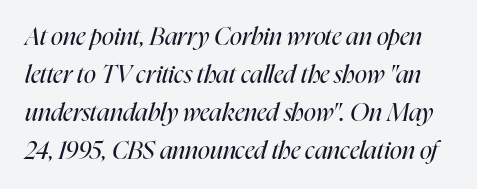
Stem width sits at or under what a default text font uses. The font's italic variant was chosen for this text. Words float on clear page, feet unadorned. This block has exactly the height ordinary leading produces.
